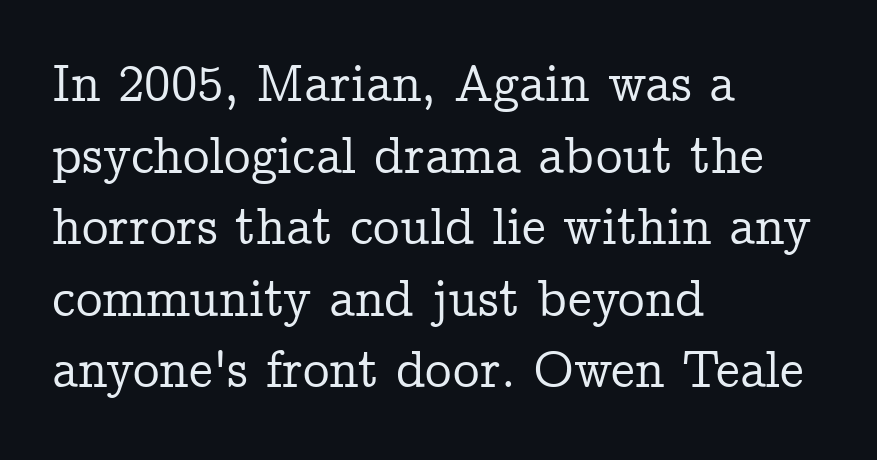
The image shows 53 px serif type, upright; set left-aligned, normal line spacing (1.35x), normal letter spacing, not underlined; low stroke contrast and a medium x-height.
